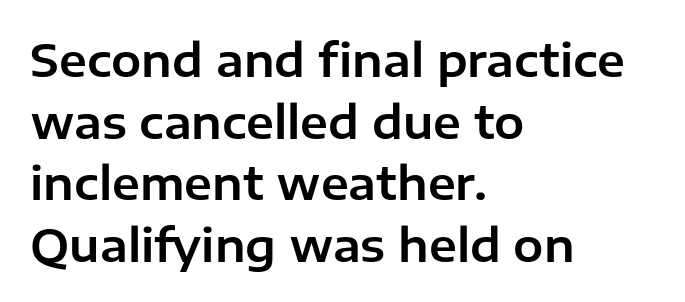
The image shows 45 px sans-serif type, upright; set left-aligned, normal line spacing (1.37x), normal letter spacing, not underlined; low stroke contrast and a medium x-height.
